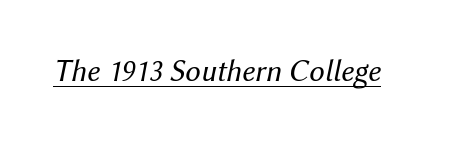
{"italic": "yes", "lean": "right", "slant_degrees": 12, "bold": "no", "weight": "regular", "width": "normal", "stroke_contrast": "medium", "x_height": "medium", "monospaced": "no", "underline": "yes", "letter_spacing": "normal", "letter_spacing_em": 0.0, "glyph_px": 31}
